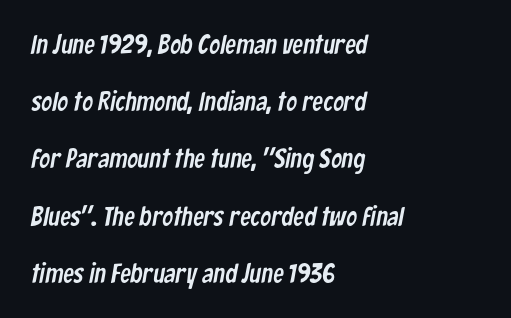
The image shows 27 px text type; set left-aligned, loose line spacing (2.12x), normal letter spacing, not underlined.
